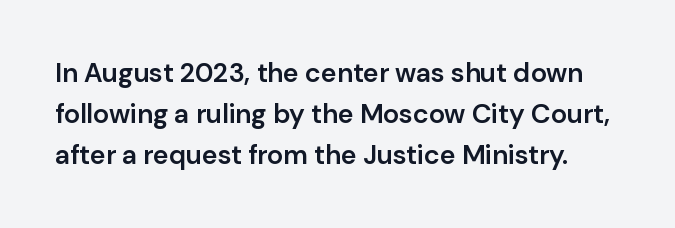
The image shows 27 px text type, upright; set normal line spacing (1.51x), normal letter spacing, not underlined.
